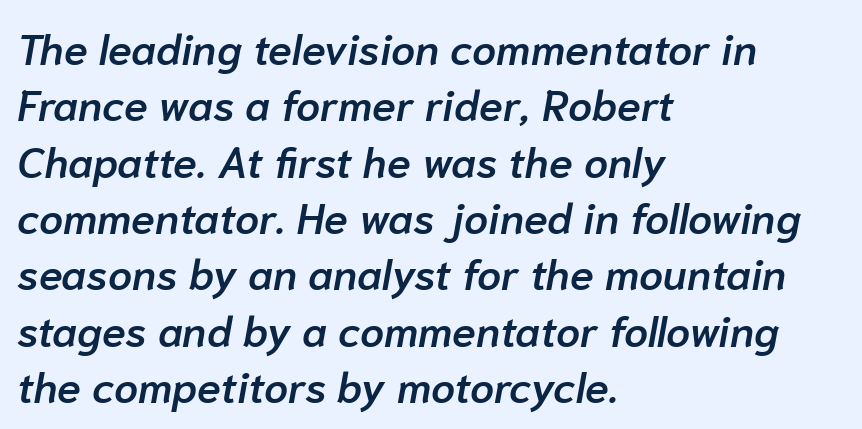
{"italic": "yes", "lean": "right", "slant_degrees": 10, "bold": "semi", "weight": "semibold", "width": "normal", "stroke_contrast": "low", "x_height": "medium", "monospaced": "no", "underline": "no", "align": "left", "line_spacing": "normal", "line_spacing_ratio": 1.31, "letter_spacing": "normal", "letter_spacing_em": 0.0, "glyph_px": 43}
